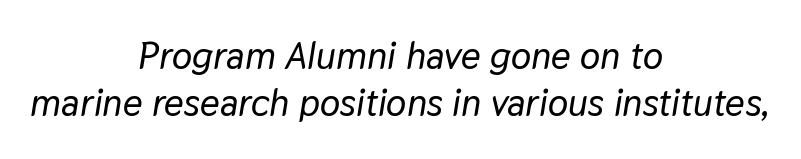
Spacing verdict: proportional, widths tailored to each character. Rows of type keep a routine distance in the vertical direction. This rendering features lettering with no underline. This is oblique type, the kind used for emphasis or titles. This rendering leaves character spacing at its baseline value.
